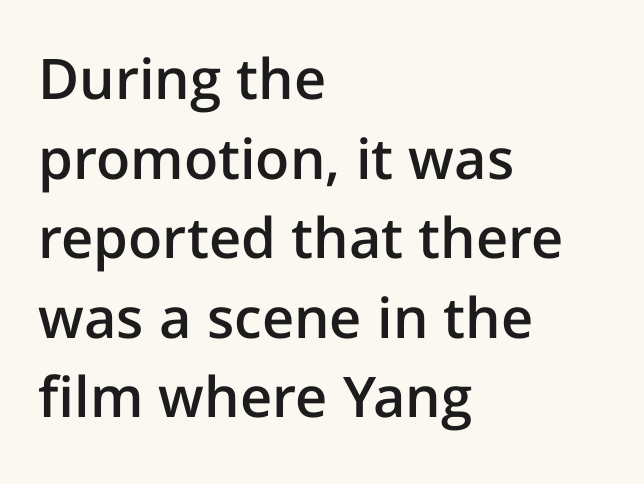
Does the type have serifs? No, each stem ends abruptly. Vertical spacing — default. In CSS terms this would be text-align: left. A somewhat darkened texture: the type is semibold rather than bold.
